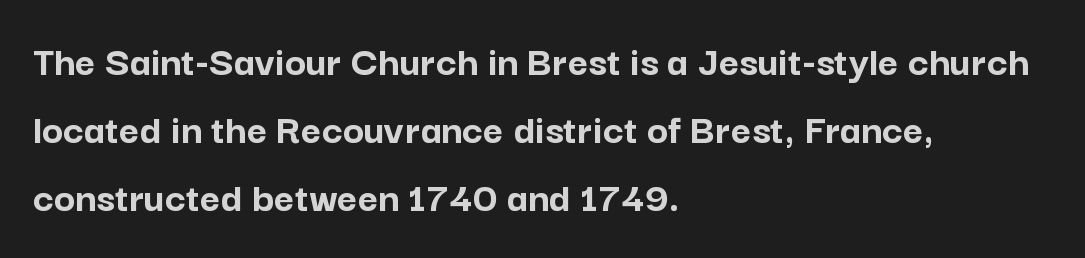
In terms of weight, the rendering is a true, heavy bold. The gaps between neighbouring characters are ordinary and unremarkable. Regular leading. Think of a printed novel: that variable character pitch is what you see here.
